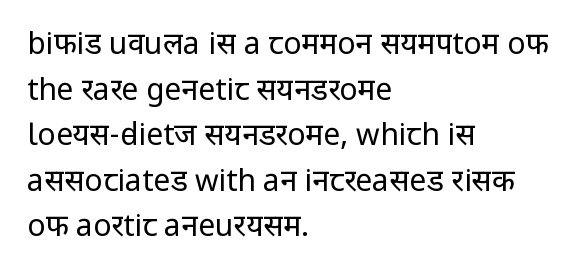
{"serif": "no", "italic": "no", "bold": "no", "weight": "regular", "width": "normal", "stroke_contrast": "low", "x_height": "medium", "monospaced": "no", "underline": "no", "align": "left", "line_spacing": "normal", "line_spacing_ratio": 1.52, "letter_spacing": "normal", "letter_spacing_em": 0.0, "glyph_px": 30}
